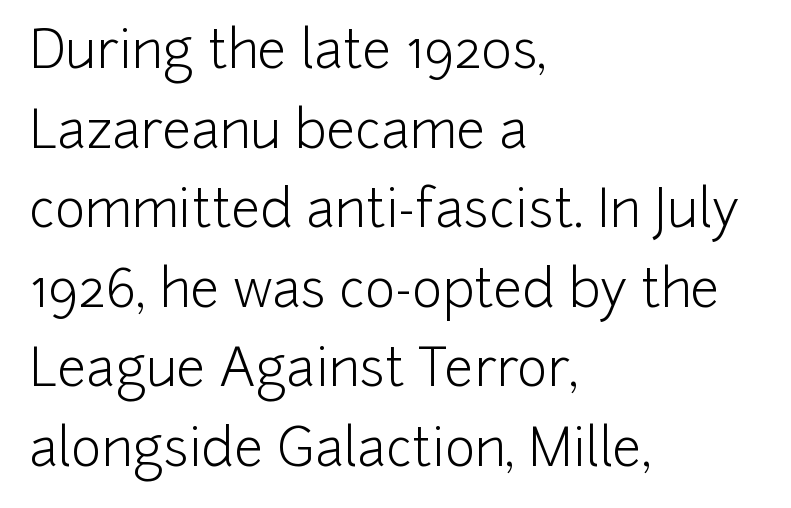
{"serif": "no", "italic": "no", "bold": "no", "weight": "light", "width": "normal", "stroke_contrast": "low", "x_height": "medium", "monospaced": "no", "underline": "no", "align": "left", "line_spacing": "normal", "line_spacing_ratio": 1.53, "letter_spacing": "normal", "letter_spacing_em": 0.0, "glyph_px": 52}
